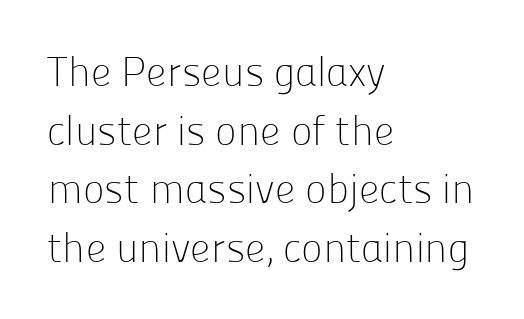
When letters stand straight like this, we call the style roman or upright. A quiet, ordinary-to-light weight characterises the typeface. The designer went with a sans here, leaving each stem footless. How are the letters spaced? Ordinarily, with no added tracking. What's the leading like? Ordinary, nothing unusual.
